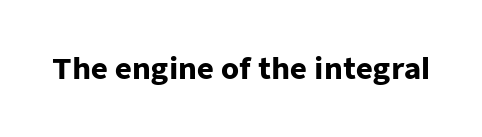
Q: Is the text bold? A: Yes.
Q: Is the text italic (slanted)? A: No, it is upright.
Q: Is the typeface a serif or a sans-serif typeface? A: Sans-serif.
Q: Is the text underlined? A: No.
Q: Is the spacing between letters normal or unusually wide? A: Normal.
Q: Width (condensed, normal, or wide)? A: Normal.
Q: Stroke contrast? A: Low.
Q: x-height? A: Medium.
Q: Monospaced? A: No.
